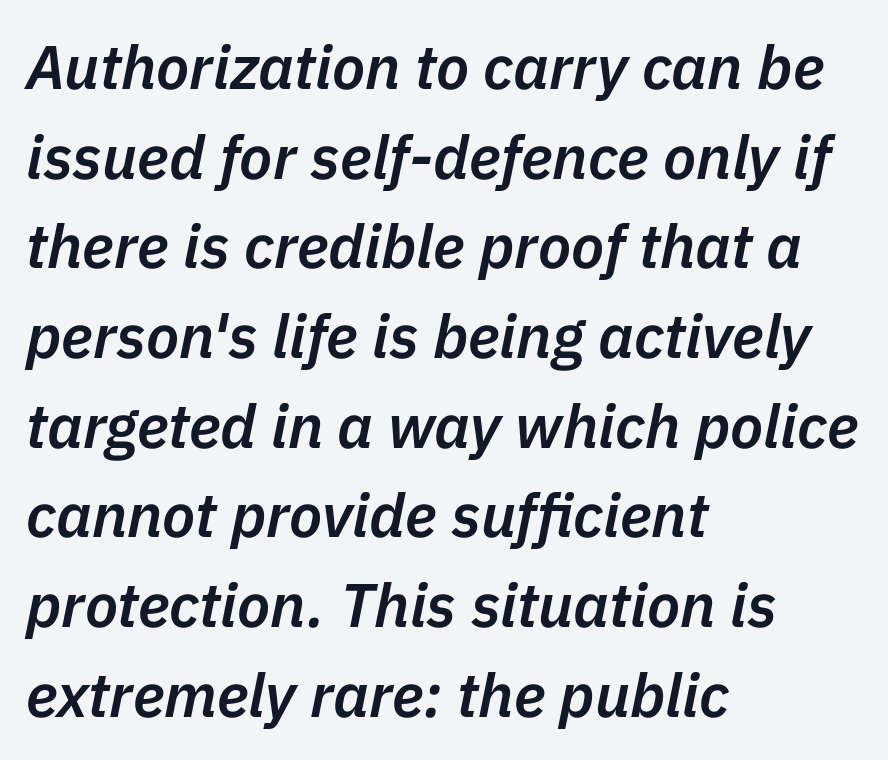
Q: Is the text bold? A: Semi-bold.
Q: Is the text italic (slanted)? A: Yes, it leans right by about 11 degrees.
Q: Is the text underlined? A: No.
Q: How is the paragraph aligned? A: Left-aligned.
Q: Is the spacing between letters normal or unusually wide? A: Normal.
Q: Is the spacing between lines tight, normal or loose? A: Normal.
Q: Width (condensed, normal, or wide)? A: Normal.
Q: Stroke contrast? A: Low.
Q: x-height? A: Medium.
Q: Monospaced? A: No.
